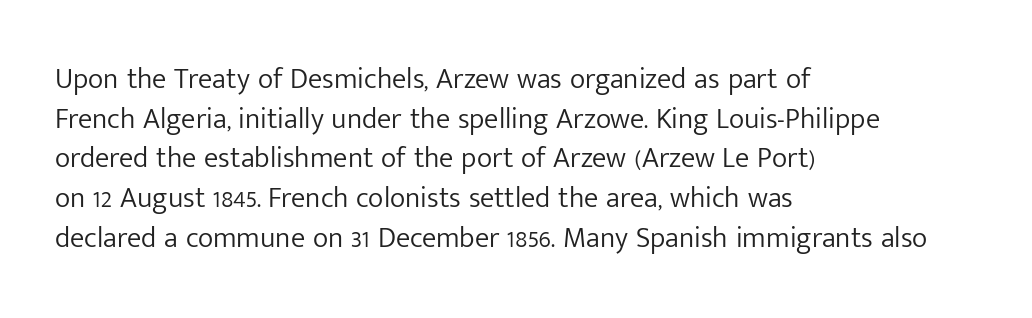
Q: Is the text bold? A: No.
Q: Is the text italic (slanted)? A: No, it is upright.
Q: Is the typeface a serif or a sans-serif typeface? A: Sans-serif.
Q: Is the text underlined? A: No.
Q: How is the paragraph aligned? A: Left-aligned.
Q: Is the spacing between letters normal or unusually wide? A: Normal.
Q: Is the spacing between lines tight, normal or loose? A: Normal.
Q: Width (condensed, normal, or wide)? A: Normal.
Q: Stroke contrast? A: Low.
Q: x-height? A: Medium.
Q: Monospaced? A: No.
